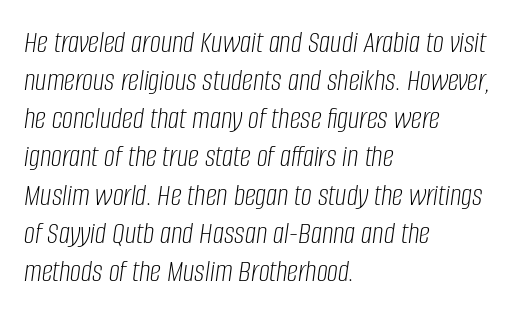
Q: Is the text bold? A: No.
Q: Is the text italic (slanted)? A: Yes, it leans right by about 8 degrees.
Q: Is the text underlined? A: No.
Q: How is the paragraph aligned? A: Left-aligned.
Q: Is the spacing between letters normal or unusually wide? A: Normal.
Q: Width (condensed, normal, or wide)? A: Condensed.
Q: Stroke contrast? A: Low.
Q: x-height? A: Large.
Q: Monospaced? A: No.
